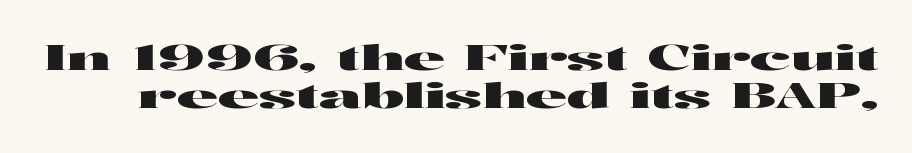
Looks like regular typesetting: each glyph gets only the width it needs. Glyph-to-glyph distance matches everyday printed text. The space beneath each line is pristine and unruled. If you measured baseline to baseline, you'd find a short distance.
